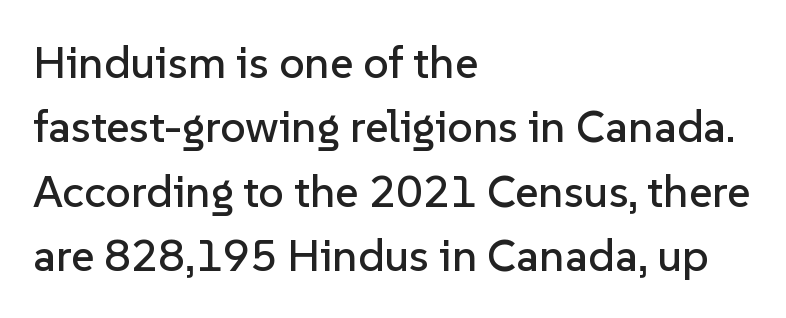
The image shows 45 px sans-serif type, upright; set left-aligned, normal line spacing (1.43x), normal letter spacing, not underlined; low stroke contrast and a medium x-height.
